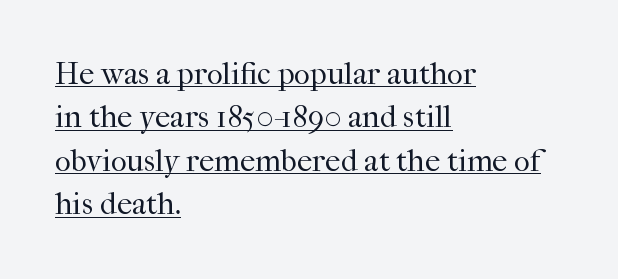
{"serif": "yes", "italic": "no", "bold": "no", "weight": "regular", "width": "normal", "stroke_contrast": "high", "x_height": "medium", "monospaced": "no", "underline": "yes", "align": "left", "line_spacing": "normal", "line_spacing_ratio": 1.4, "letter_spacing": "normal", "letter_spacing_em": 0.0, "glyph_px": 31}
